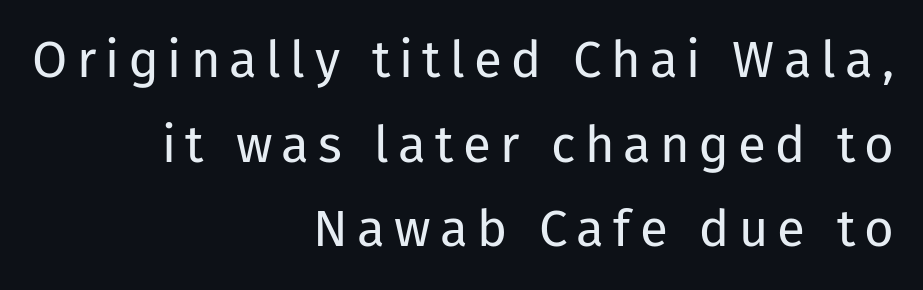
{"serif": "no", "italic": "no", "bold": "no", "weight": "regular", "width": "normal", "stroke_contrast": "low", "x_height": "medium", "monospaced": "no", "underline": "no", "align": "right", "line_spacing": "normal", "line_spacing_ratio": 1.66, "glyph_px": 51}
